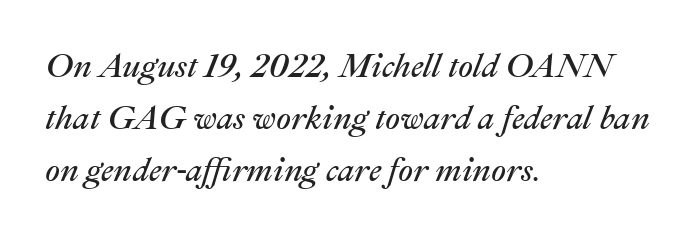
{"italic": "yes", "lean": "right", "slant_degrees": 22, "bold": "no", "weight": "regular", "width": "normal", "stroke_contrast": "medium", "x_height": "medium", "monospaced": "no", "underline": "no", "align": "left", "line_spacing": "normal", "line_spacing_ratio": 1.58, "letter_spacing": "normal", "letter_spacing_em": 0.0, "glyph_px": 33}
